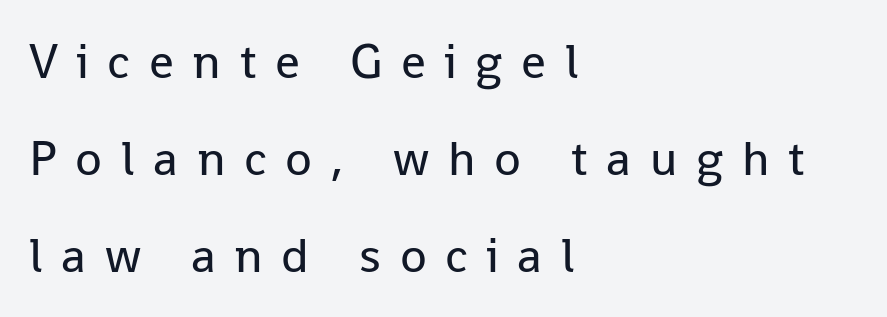
The image shows 49 px regular-weight sans-serif type, upright; set left-aligned, loose line spacing (1.98x), unusually wide letter spacing (+0.38 em), not underlined; low stroke contrast and a medium x-height.
